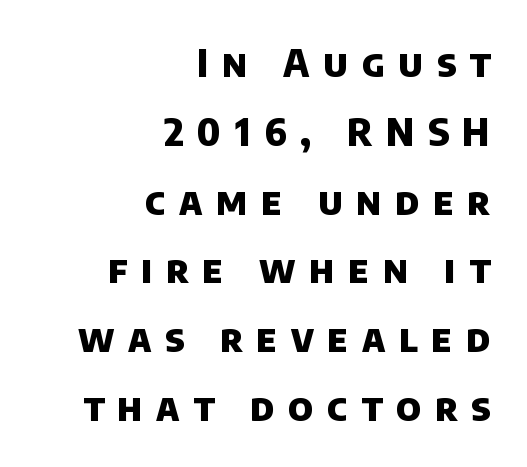
Font category for this specimen: sans-serif. Nobody drew a line under any word here. The letterforms stand isolated, each surrounded by extra space. One-word summary of the alignment: right.
